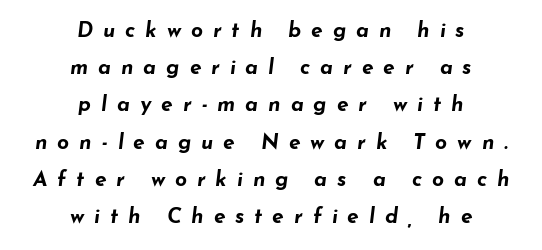
{"italic": "yes", "lean": "right", "slant_degrees": 7, "bold": "yes", "underline": "no", "align": "center", "line_spacing_ratio": 1.77, "letter_spacing": "wide", "letter_spacing_em": 0.47, "glyph_px": 21}
